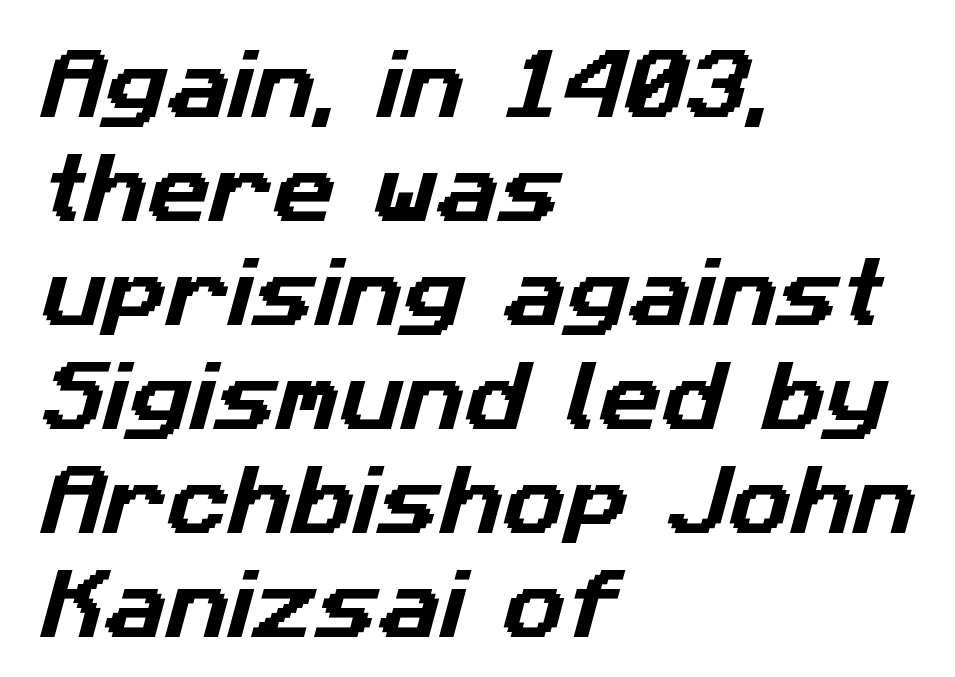
The block of text has a typical density, with ordinary space between rows. The paragraph shown leans on its left margin. Look at the tracking — it's just the regular setting, nothing added. You could not count columns in this text — the font is proportionally spaced. The glyphs are unaccompanied by any horizontal stroke below them.
